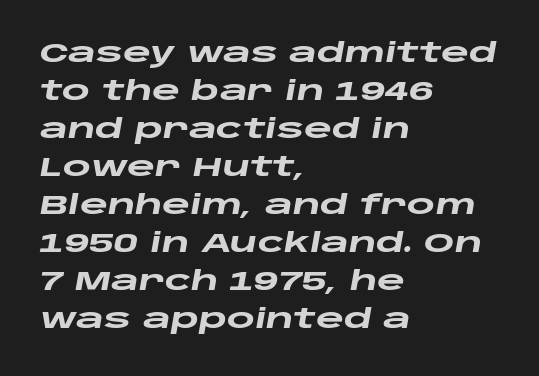
Q: Is the text bold? A: Yes.
Q: Is the text italic (slanted)? A: Yes, it leans right by about 10 degrees.
Q: Is the text underlined? A: No.
Q: How is the paragraph aligned? A: Left-aligned.
Q: Is the spacing between letters normal or unusually wide? A: Normal.
Q: Is the spacing between lines tight, normal or loose? A: Normal.
